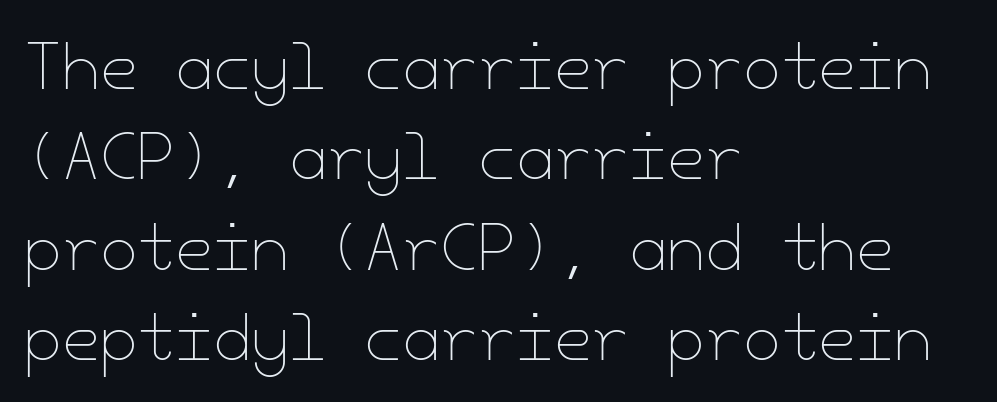
Spacing between characters is what you'd get straight out of the box. Successive baselines arrive at the customary interval. The typography opts for an upright posture over an oblique one. Line beginnings align vertically; line endings do not. Think standard paragraph weight, or any step lighter than that. Nobody drew a line under any word here.
